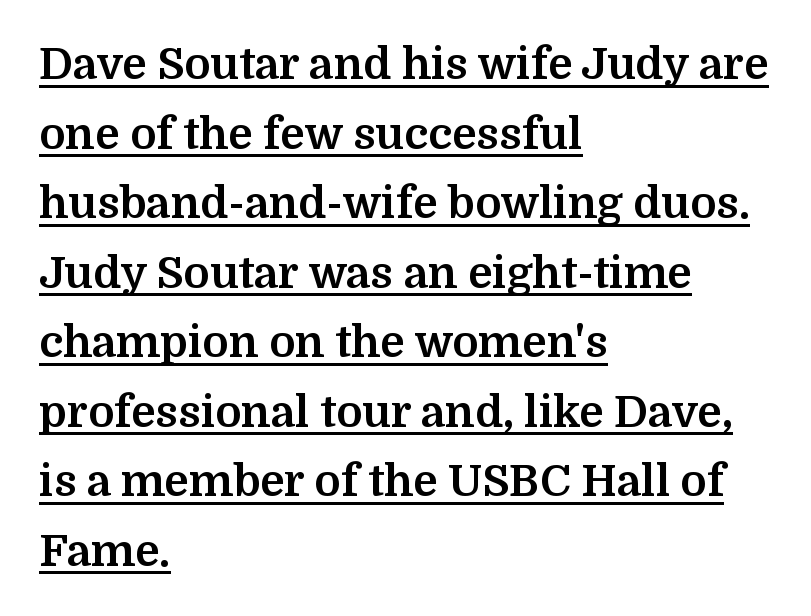
Q: Is the text bold? A: Yes.
Q: Is the text italic (slanted)? A: No, it is upright.
Q: Is the typeface a serif or a sans-serif typeface? A: Serif.
Q: Is the text underlined? A: Yes.
Q: How is the paragraph aligned? A: Left-aligned.
Q: Is the spacing between letters normal or unusually wide? A: Normal.
Q: Is the spacing between lines tight, normal or loose? A: Normal.
Q: Width (condensed, normal, or wide)? A: Normal.
Q: Stroke contrast? A: Medium.
Q: x-height? A: Medium.
Q: Monospaced? A: No.
